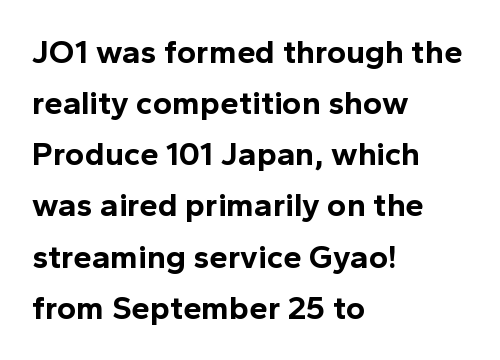
Q: Is the text bold? A: Yes.
Q: Is the text italic (slanted)? A: No, it is upright.
Q: Is the typeface a serif or a sans-serif typeface? A: Sans-serif.
Q: Is the text underlined? A: No.
Q: How is the paragraph aligned? A: Left-aligned.
Q: Is the spacing between letters normal or unusually wide? A: Normal.
Q: Is the spacing between lines tight, normal or loose? A: Normal.
Q: Width (condensed, normal, or wide)? A: Normal.
Q: x-height? A: Medium.
Q: Monospaced? A: No.
